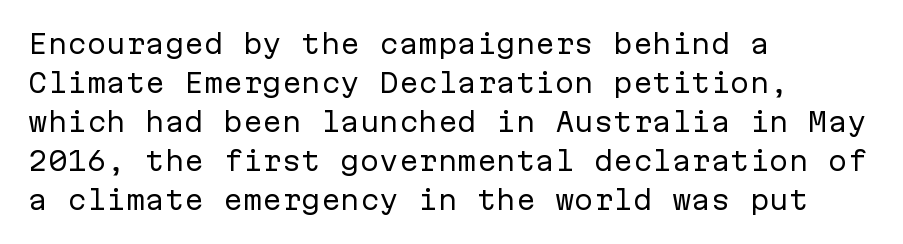
Q: Is the text bold? A: No.
Q: Is the text italic (slanted)? A: No, it is upright.
Q: Is the text underlined? A: No.
Q: How is the paragraph aligned? A: Left-aligned.
Q: Is the spacing between letters normal or unusually wide? A: Normal.
Q: Is the spacing between lines tight, normal or loose? A: Normal.
